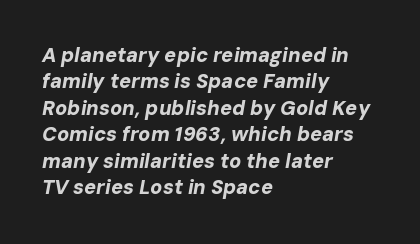
{"italic": "yes", "lean": "right", "slant_degrees": 10, "bold": "yes", "underline": "no", "align": "left", "line_spacing": "normal", "line_spacing_ratio": 1.32, "letter_spacing": "normal", "letter_spacing_em": 0.0, "glyph_px": 20}
